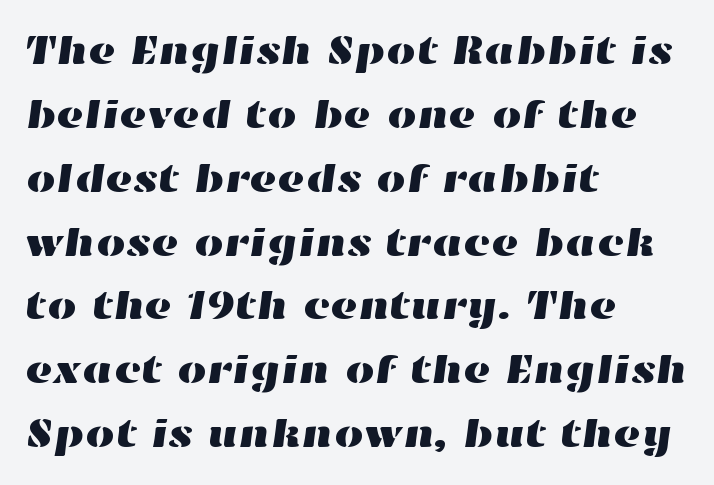
Q: Is the text underlined? A: No.
Q: How is the paragraph aligned? A: Left-aligned.
Q: Is the spacing between letters normal or unusually wide? A: Normal.
Q: Is the spacing between lines tight, normal or loose? A: Normal.
Q: Width (condensed, normal, or wide)? A: Wide.
Q: Stroke contrast? A: High.
Q: x-height? A: Medium.
Q: Monospaced? A: No.
